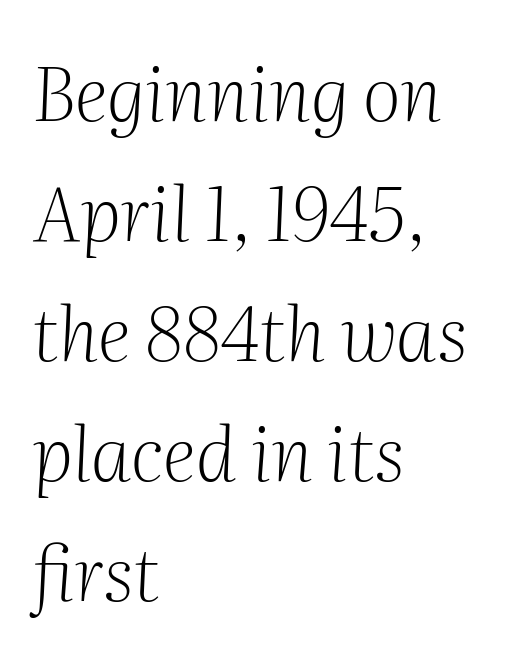
Type style note: has serifs. You could call the tracking neutral — neither tight nor loose. In terms of posture, this sample is oblique. The block of text has a typical density, with ordinary space between rows. The zone under the glyphs is completely vacant. Is the block centered? No — it sits flush against the left margin.
